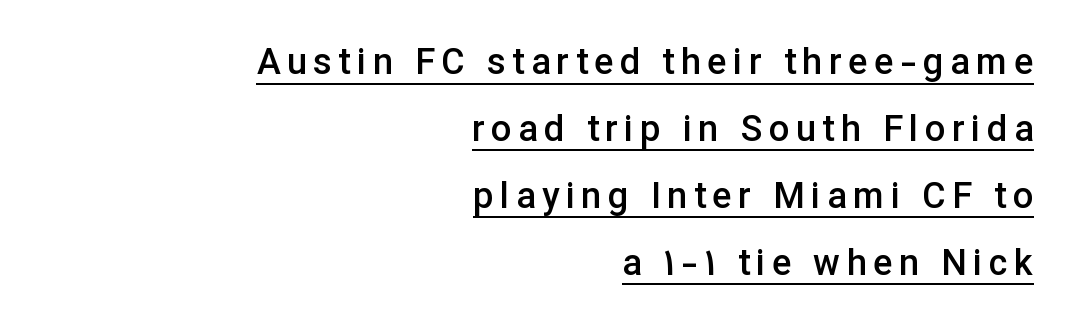
Q: Is the text bold? A: Semi-bold.
Q: Is the text italic (slanted)? A: No, it is upright.
Q: Is the typeface a serif or a sans-serif typeface? A: Sans-serif.
Q: Is the text underlined? A: Yes.
Q: How is the paragraph aligned? A: Right-aligned.
Q: Width (condensed, normal, or wide)? A: Normal.
Q: Stroke contrast? A: Low.
Q: x-height? A: Medium.
Q: Monospaced? A: No.
